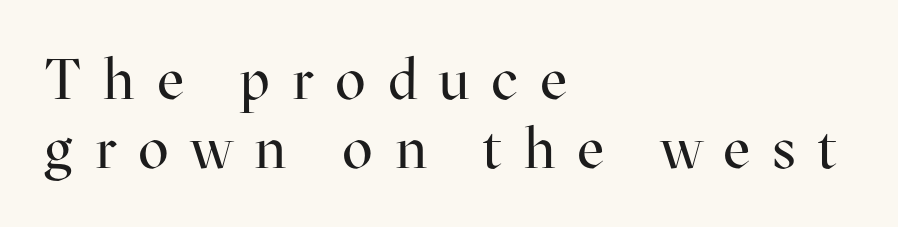
The image shows 57 px regular-weight serif type, upright; set left-aligned, line spacing 1.21x, unusually wide letter spacing (+0.38 em), not underlined; high stroke contrast and a medium x-height.
